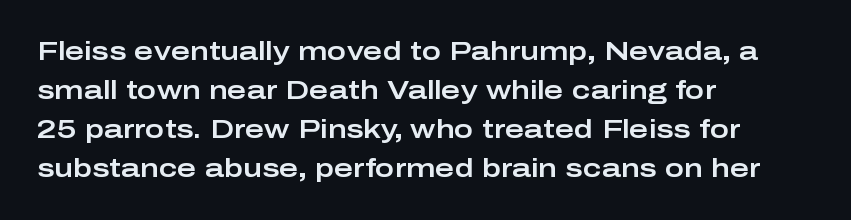
{"italic": "no", "underline": "no", "align": "left", "line_spacing": "normal", "line_spacing_ratio": 1.5, "letter_spacing": "normal", "letter_spacing_em": 0.0, "glyph_px": 26}
